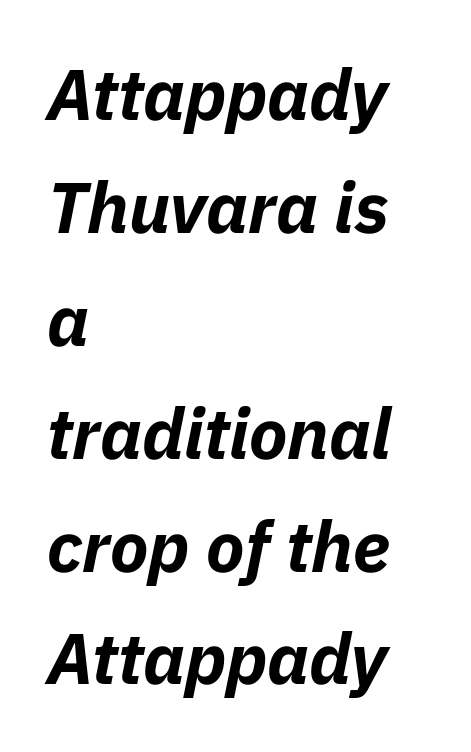
The image shows 71 px bold type, italic (leaning right); set left-aligned, normal line spacing (1.59x), normal letter spacing, not underlined; low stroke contrast and a medium x-height.
